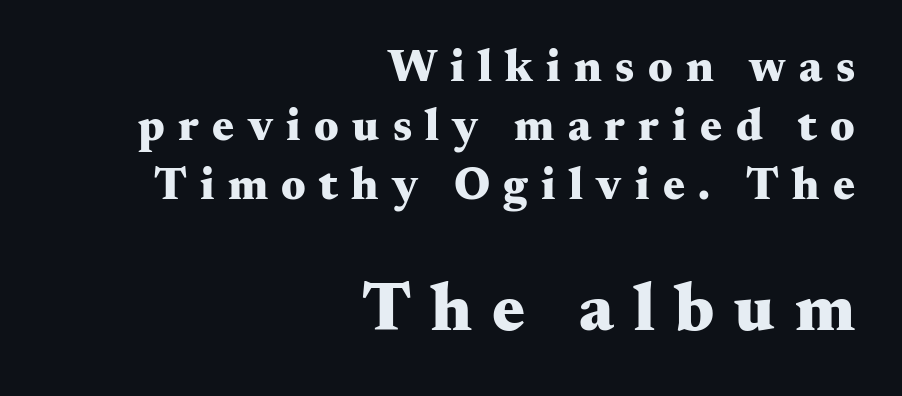
Q: Is the text bold? A: Yes.
Q: Is the text italic (slanted)? A: No, it is upright.
Q: Is the typeface a serif or a sans-serif typeface? A: Serif.
Q: Is the text underlined? A: No.
Q: How is the paragraph aligned? A: Right-aligned.
Q: Is the spacing between letters normal or unusually wide? A: Unusually wide.
Q: Is the spacing between lines tight, normal or loose? A: Normal.
Q: Which block of text is set in a larger size, the first (top) or the second (bottom)? A: The second (bottom) one.
Q: Width (condensed, normal, or wide)? A: Wide.
Q: Stroke contrast? A: Medium.
Q: x-height? A: Small.
Q: Monospaced? A: No.
